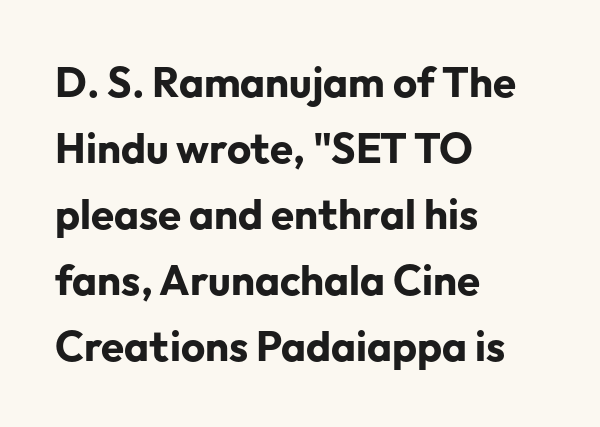
{"serif": "no", "italic": "no", "bold": "yes", "weight": "bold", "width": "normal", "stroke_contrast": "low", "x_height": "medium", "monospaced": "no", "underline": "no", "align": "left", "line_spacing": "normal", "line_spacing_ratio": 1.57, "letter_spacing": "normal", "letter_spacing_em": 0.0, "glyph_px": 42}
